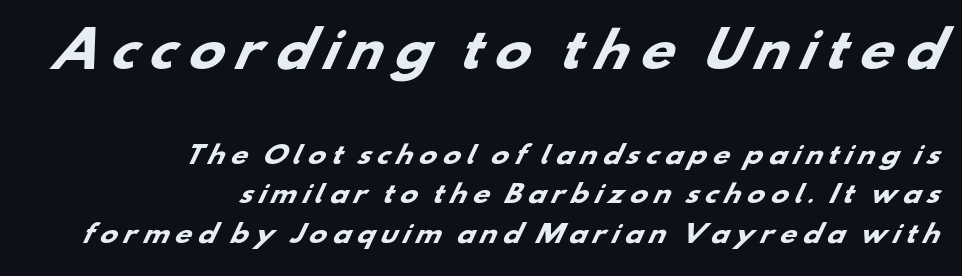
Plenty of ink on the page — the face is bold. Line endings align vertically; line beginnings do not. Note the varied advance widths — an 'i' is clearly narrower than an 'm'. Caption: expanded tracking, letters set apart. To sum up the face: it is a sans, with no serifs.
